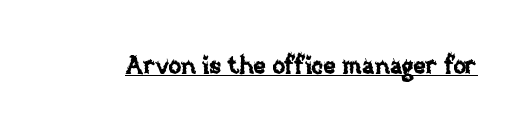
{"italic": "no", "underline": "yes", "letter_spacing": "normal", "letter_spacing_em": 0.0, "glyph_px": 24}
